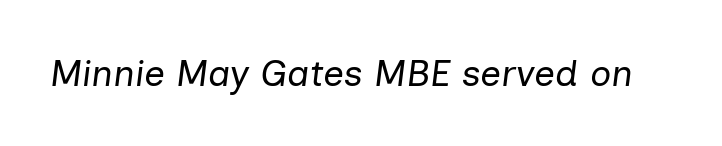
{"italic": "yes", "lean": "right", "slant_degrees": 7, "bold": "no", "weight": "regular", "width": "normal", "stroke_contrast": "low", "x_height": "medium", "monospaced": "no", "underline": "no", "letter_spacing": "normal", "letter_spacing_em": 0.0, "glyph_px": 37}
